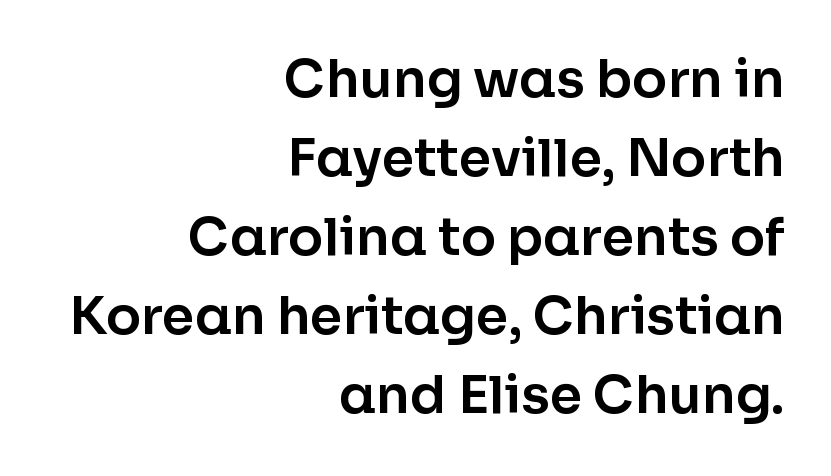
The passage shown stacks its lines at a standard gap. Quick note: not italic, upright. Notice how the passage keeps a crisp vertical edge on the right only. Note the varied advance widths — an 'i' is clearly narrower than an 'm'.
